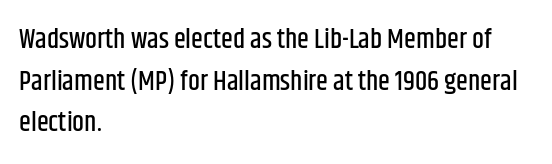
The image shows 27 px text type, upright; set left-aligned, normal line spacing (1.54x), normal letter spacing, not underlined.
